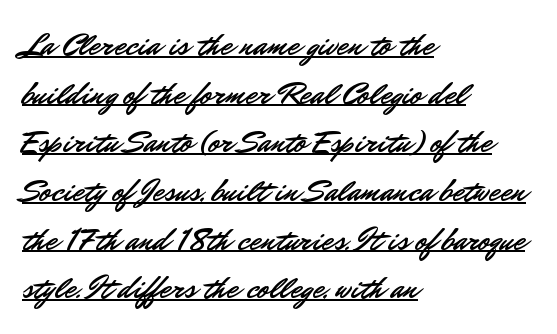
{"serif": "no", "width": "normal", "stroke_contrast": "low", "x_height": "small", "monospaced": "no", "underline": "yes", "align": "left", "line_spacing": "normal", "line_spacing_ratio": 1.52, "letter_spacing": "normal", "letter_spacing_em": 0.0, "glyph_px": 32}
